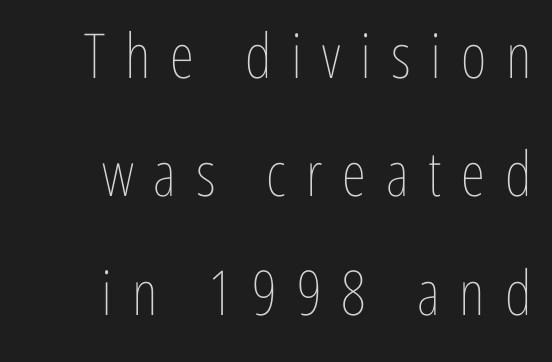
{"italic": "no", "bold": "no", "weight": "thin", "width": "condensed", "stroke_contrast": "low", "x_height": "medium", "monospaced": "no", "underline": "no", "align": "right", "line_spacing": "loose", "line_spacing_ratio": 1.91, "letter_spacing": "wide", "letter_spacing_em": 0.32, "glyph_px": 62}
